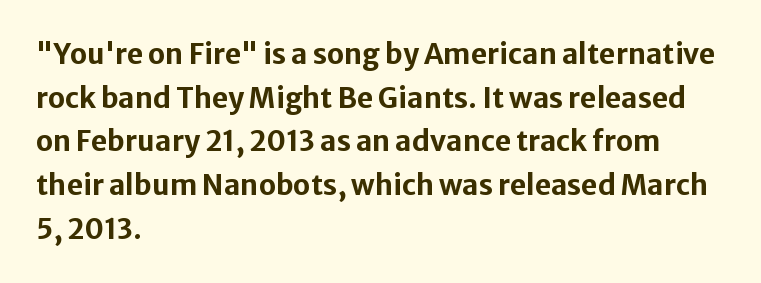
The letters stand straight up with perfectly vertical stems. The letters advance in unequal steps, a hallmark of proportional type. Anything drawn beneath the words? Only blank space. The passage shown has conventional tracking throughout. The passage is arranged the way most books set body copy — flush left. Summary of weight: heavy, a full bold.
